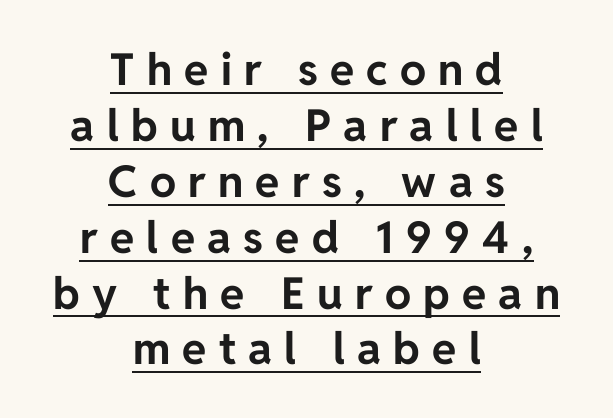
The image shows 44 px bold sans-serif type, upright; set centered, normal line spacing (1.27x), unusually wide letter spacing (+0.28 em), underlined; low stroke contrast and a medium x-height.
